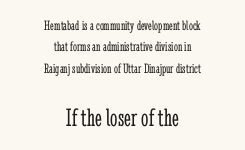
Whoever set this made the second block the dominant, larger element. These lines are centered, leaving both edges ragged. This sample keeps an unexceptional amount of space between lines. Italic? Not at all — the glyphs are vertical. The font sits on the lighter half of the weight spectrum, regular included.
